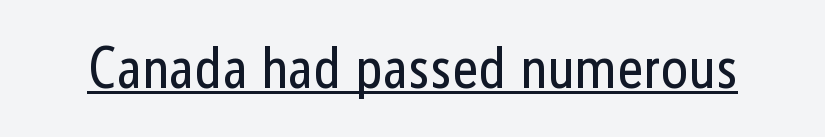
The image shows 58 px regular-weight, condensed sans-serif type, upright; set normal letter spacing, underlined; low stroke contrast and a medium x-height.
